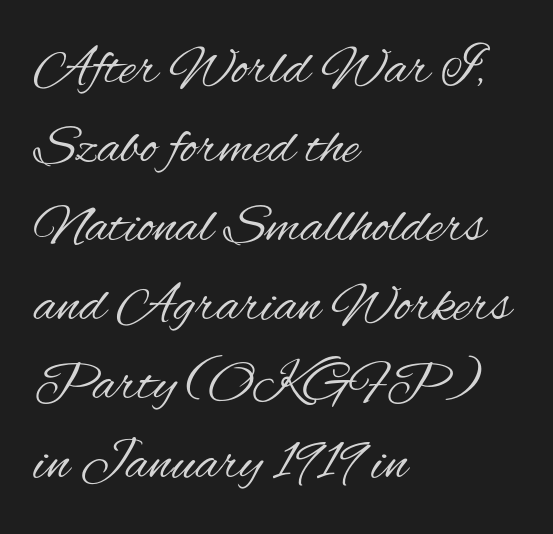
{"serif": "no", "bold": "no", "weight": "regular", "width": "condensed", "stroke_contrast": "medium", "x_height": "small", "monospaced": "no", "underline": "no", "align": "left", "line_spacing": "normal", "line_spacing_ratio": 1.41, "letter_spacing": "normal", "letter_spacing_em": 0.0, "glyph_px": 56}
